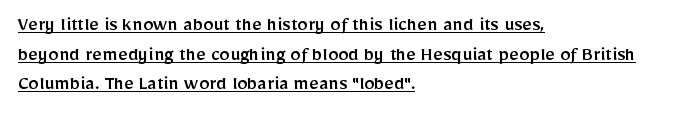
Q: Is the text italic (slanted)? A: No, it is upright.
Q: Is the text underlined? A: Yes.
Q: How is the paragraph aligned? A: Left-aligned.
Q: Is the spacing between letters normal or unusually wide? A: Normal.
Q: Is the spacing between lines tight, normal or loose? A: Normal.
